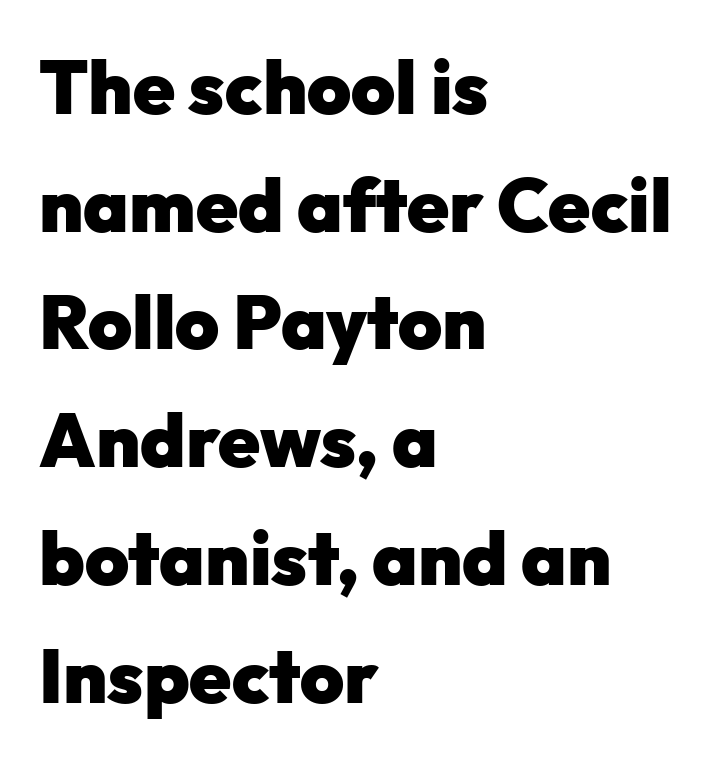
{"serif": "no", "italic": "no", "bold": "yes", "weight": "heavy", "width": "normal", "stroke_contrast": "low", "x_height": "medium", "monospaced": "no", "underline": "no", "align": "left", "line_spacing": "normal", "line_spacing_ratio": 1.57, "letter_spacing": "normal", "letter_spacing_em": 0.0, "glyph_px": 75}
